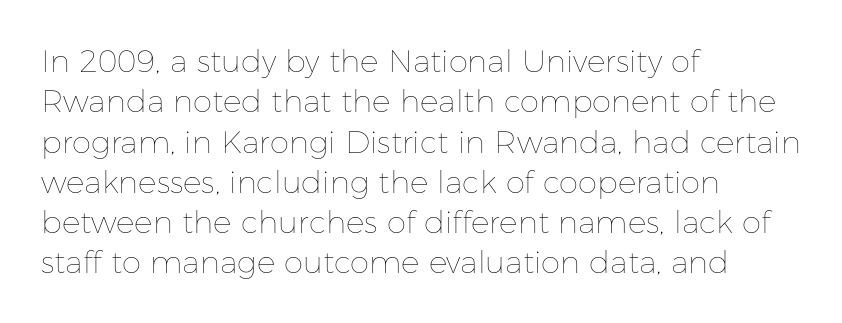
Q: Is the text bold? A: No.
Q: Is the text italic (slanted)? A: No, it is upright.
Q: Is the text underlined? A: No.
Q: How is the paragraph aligned? A: Left-aligned.
Q: Is the spacing between letters normal or unusually wide? A: Normal.
Q: Is the spacing between lines tight, normal or loose? A: Normal.
Q: Width (condensed, normal, or wide)? A: Normal.
Q: Stroke contrast? A: Low.
Q: x-height? A: Medium.
Q: Monospaced? A: No.
